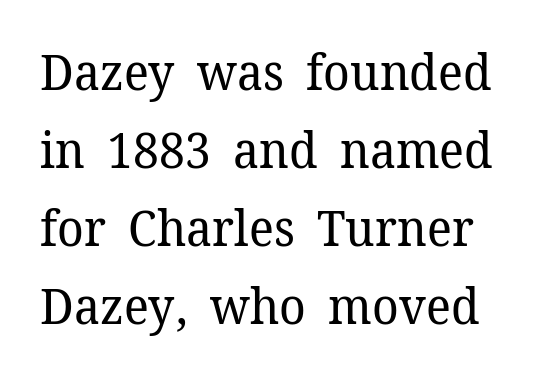
Q: Is the text bold? A: No.
Q: Is the text italic (slanted)? A: No, it is upright.
Q: Is the typeface a serif or a sans-serif typeface? A: Serif.
Q: Is the text underlined? A: No.
Q: Is the spacing between letters normal or unusually wide? A: Normal.
Q: Is the spacing between lines tight, normal or loose? A: Normal.
Q: Width (condensed, normal, or wide)? A: Normal.
Q: Stroke contrast? A: Low.
Q: x-height? A: Medium.
Q: Monospaced? A: No.
